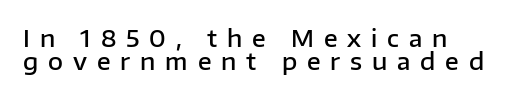
Q: Is the text bold? A: Semi-bold.
Q: Is the text italic (slanted)? A: No, it is upright.
Q: Is the text underlined? A: No.
Q: Is the spacing between letters normal or unusually wide? A: Unusually wide.
Q: Is the spacing between lines tight, normal or loose? A: Tight.
